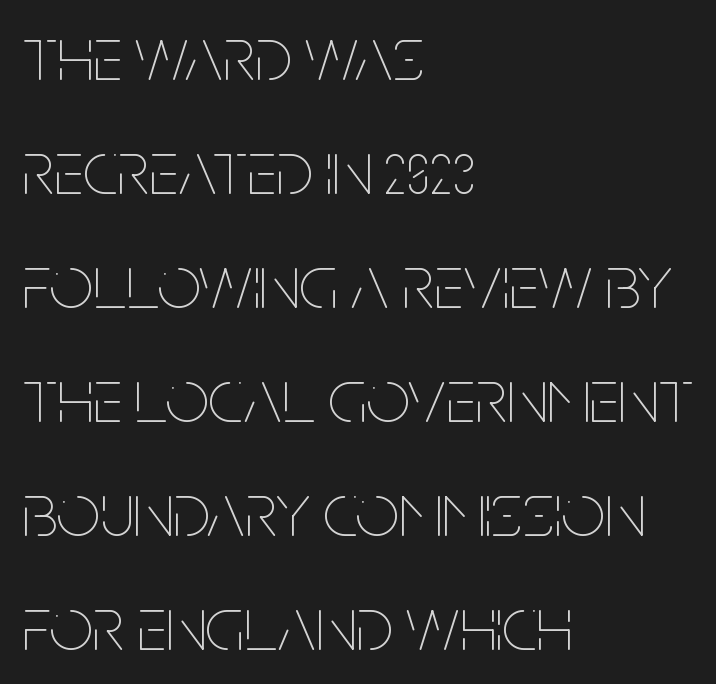
The font sits on the lighter half of the weight spectrum, regular included. Notice how the stems are strictly vertical — no italics here. Where is the straight margin? On the left. Is this a fixed-width face? No — the glyphs have proportional, varying widths. Anything drawn beneath the words? Only blank space.
